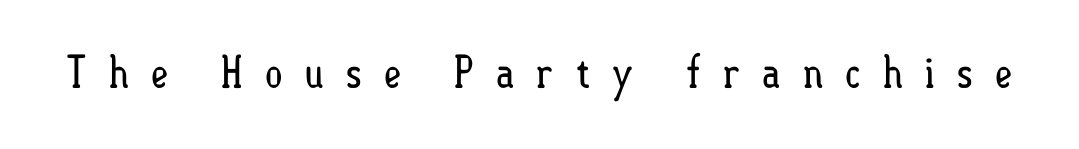
The image shows 44 px regular-weight, condensed type, upright; set unusually wide letter spacing (+0.48 em), not underlined; low stroke contrast and a small x-height.
